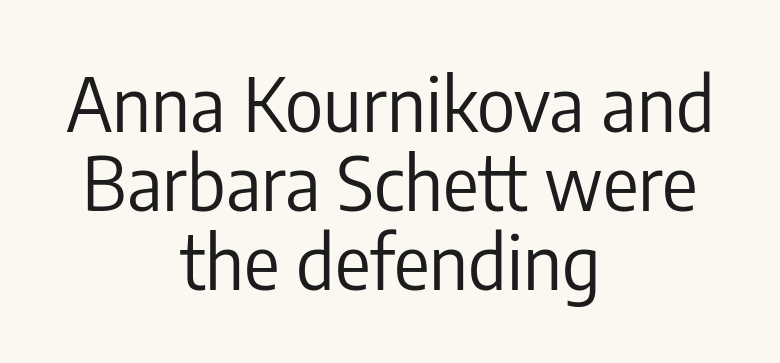
The image shows 74 px regular-weight, condensed sans-serif type, upright; set centered, tight line spacing (1.07x), normal letter spacing, not underlined; low stroke contrast and a medium x-height.
